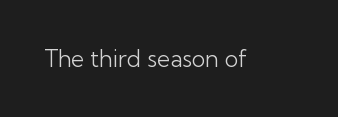
The image shows 23 px text type, upright; set normal letter spacing, not underlined.
